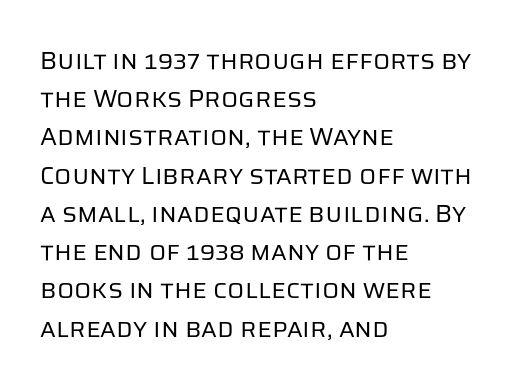
The glyphs are unaccompanied by any horizontal stroke below them. Posture: vertical. These lines keep a tight, regular rhythm from letter to letter. Interline gaps are of average width in this sample. The paragraph shown leans on its left margin.
